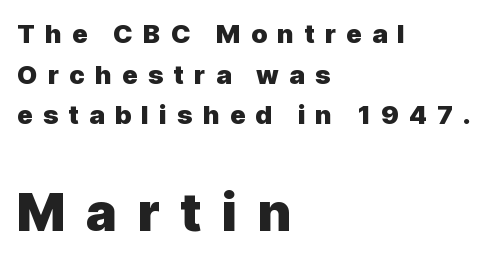
Q: Is the text bold? A: Yes.
Q: Is the text italic (slanted)? A: No, it is upright.
Q: Is the typeface a serif or a sans-serif typeface? A: Sans-serif.
Q: Is the text underlined? A: No.
Q: How is the paragraph aligned? A: Left-aligned.
Q: Is the spacing between letters normal or unusually wide? A: Unusually wide.
Q: Is the spacing between lines tight, normal or loose? A: Normal.
Q: Which block of text is set in a larger size, the first (top) or the second (bottom)? A: The second (bottom) one.
Q: Width (condensed, normal, or wide)? A: Normal.
Q: x-height? A: Medium.
Q: Monospaced? A: No.
